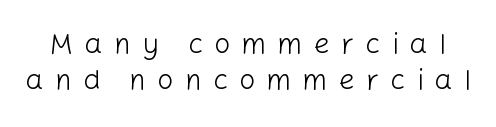
{"serif": "no", "italic": "no", "bold": "no", "weight": "light", "width": "normal", "stroke_contrast": "low", "x_height": "medium", "monospaced": "no", "underline": "no", "line_spacing_ratio": 1.24, "letter_spacing": "wide", "letter_spacing_em": 0.38, "glyph_px": 29}
